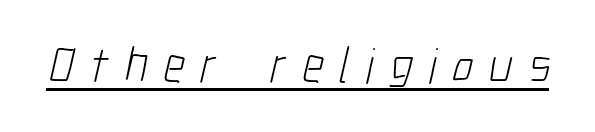
{"serif": "no", "bold": "no", "weight": "light", "width": "condensed", "stroke_contrast": "low", "x_height": "medium", "monospaced": "no", "underline": "yes", "letter_spacing": "wide", "letter_spacing_em": 0.31, "glyph_px": 51}
